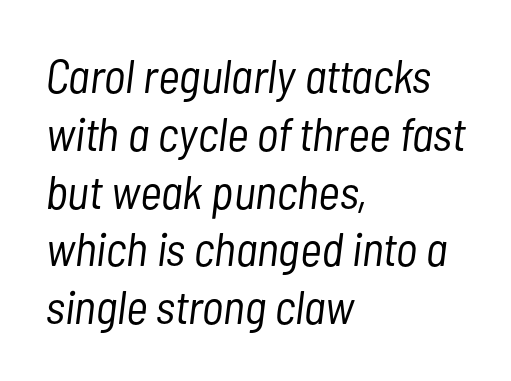
Q: Is the text bold? A: No.
Q: Is the text italic (slanted)? A: Yes, it leans right by about 7 degrees.
Q: Is the text underlined? A: No.
Q: How is the paragraph aligned? A: Left-aligned.
Q: Is the spacing between letters normal or unusually wide? A: Normal.
Q: Width (condensed, normal, or wide)? A: Condensed.
Q: Stroke contrast? A: Low.
Q: x-height? A: Medium.
Q: Monospaced? A: No.
